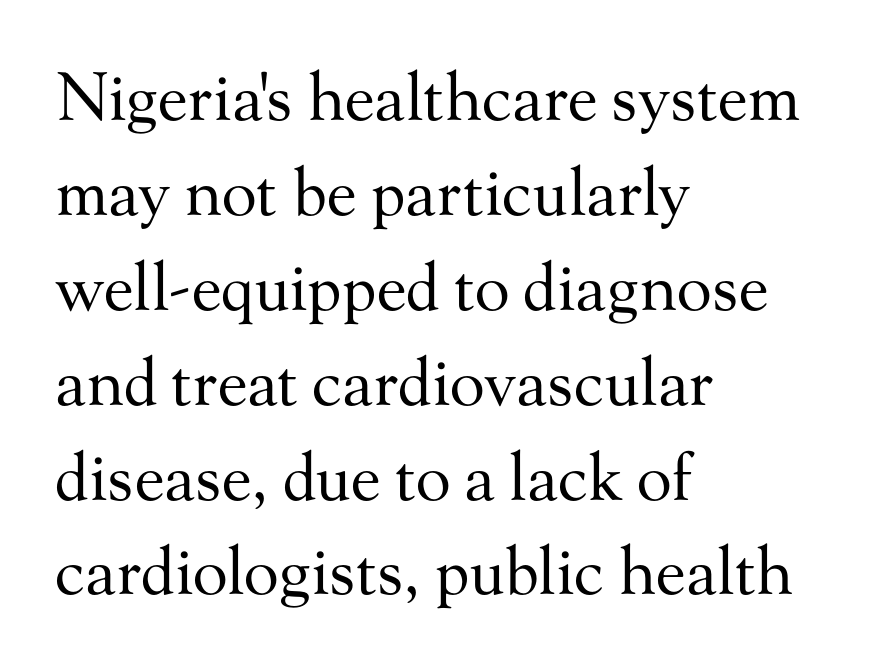
{"serif": "yes", "italic": "no", "bold": "no", "weight": "regular", "width": "normal", "stroke_contrast": "medium", "x_height": "small", "monospaced": "no", "underline": "no", "align": "left", "line_spacing": "normal", "line_spacing_ratio": 1.46, "letter_spacing": "normal", "letter_spacing_em": 0.0, "glyph_px": 65}
